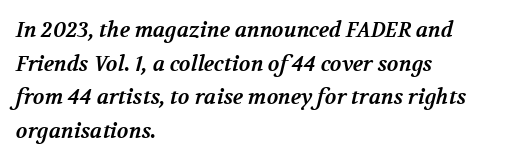
Tracking here is standard; glyphs follow each other at the usual distance. Horizontally, the lines are justified to the leading edge only. The words here are not underlined. How heavy is the stroke? Heavy — this is a bold. Successive baselines arrive at the customary interval.
